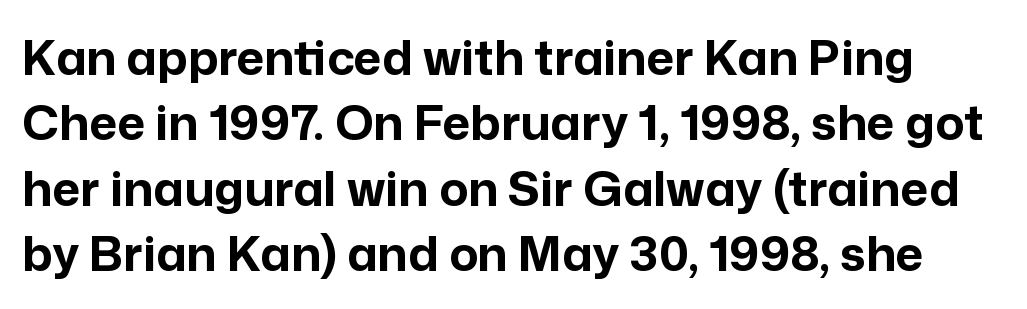
Q: Is the text bold? A: Yes.
Q: Is the text italic (slanted)? A: No, it is upright.
Q: Is the typeface a serif or a sans-serif typeface? A: Sans-serif.
Q: Is the text underlined? A: No.
Q: Is the spacing between letters normal or unusually wide? A: Normal.
Q: Is the spacing between lines tight, normal or loose? A: Normal.
Q: Width (condensed, normal, or wide)? A: Normal.
Q: Stroke contrast? A: Low.
Q: x-height? A: Medium.
Q: Monospaced? A: No.
